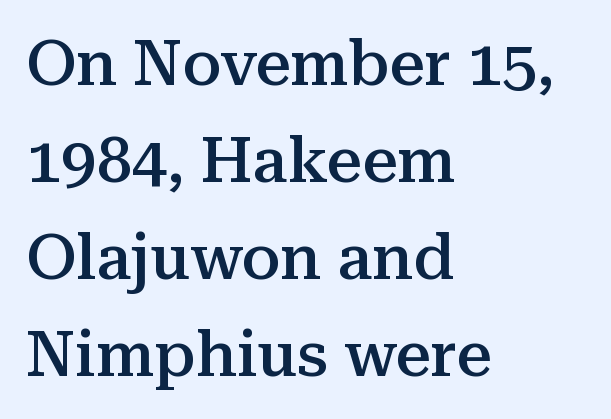
The image shows 63 px semibold serif type, upright; set left-aligned, normal line spacing (1.54x), normal letter spacing, not underlined; medium stroke contrast and a medium x-height.
